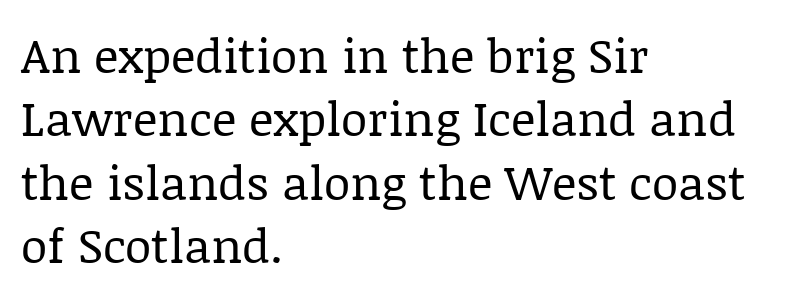
Q: Is the text bold? A: No.
Q: Is the text italic (slanted)? A: No, it is upright.
Q: Is the typeface a serif or a sans-serif typeface? A: Serif.
Q: Is the text underlined? A: No.
Q: How is the paragraph aligned? A: Left-aligned.
Q: Is the spacing between letters normal or unusually wide? A: Normal.
Q: Is the spacing between lines tight, normal or loose? A: Normal.
Q: Width (condensed, normal, or wide)? A: Normal.
Q: Stroke contrast? A: Low.
Q: x-height? A: Large.
Q: Monospaced? A: No.
